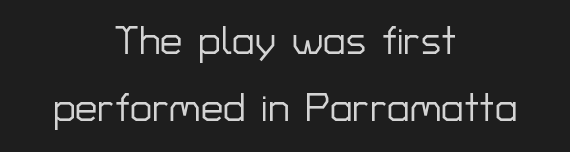
The font family rendered here belongs to the sans-serif group. This sample keeps an unexceptional amount of space between lines. This sample is center-justified, so both line endings float freely. Vertical strokes here are truly vertical.
